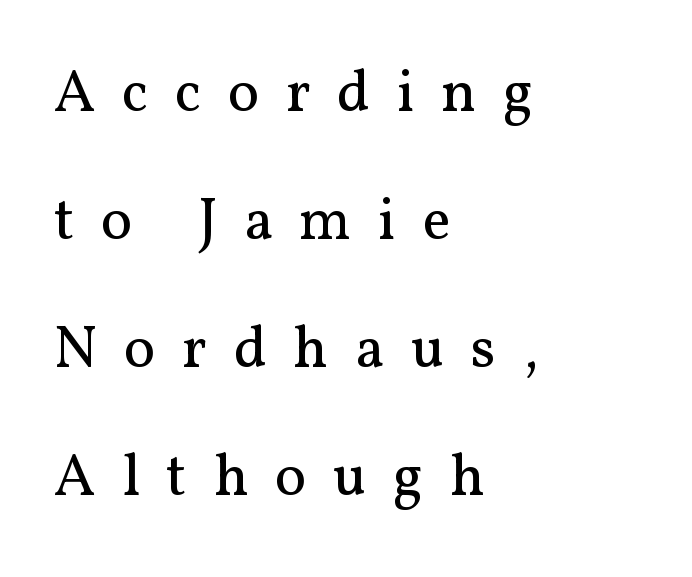
The image shows 59 px regular-weight serif type, upright; set left-aligned, loose line spacing (2.17x), unusually wide letter spacing (+0.45 em), not underlined; medium stroke contrast and a medium x-height.
